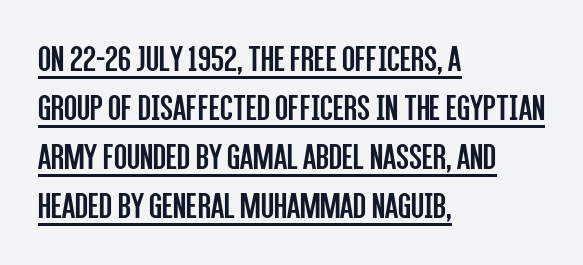
Q: Is the text bold? A: No.
Q: Is the text italic (slanted)? A: No, it is upright.
Q: Is the typeface a serif or a sans-serif typeface? A: Sans-serif.
Q: Is the text underlined? A: Yes.
Q: How is the paragraph aligned? A: Left-aligned.
Q: Is the spacing between letters normal or unusually wide? A: Normal.
Q: Is the spacing between lines tight, normal or loose? A: Normal.
Q: Width (condensed, normal, or wide)? A: Condensed.
Q: Stroke contrast? A: Low.
Q: x-height? A: Large.
Q: Monospaced? A: No.
